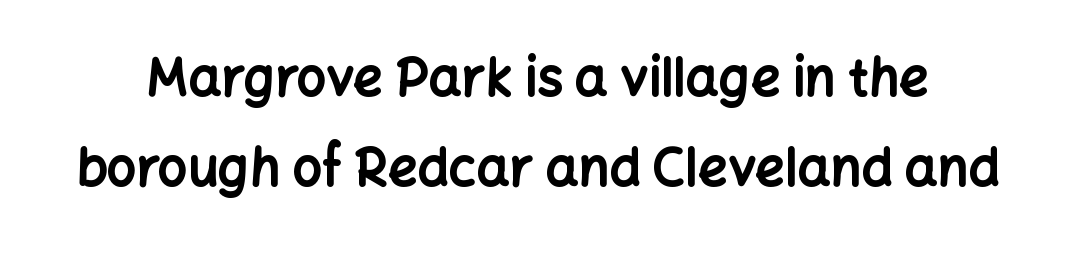
{"serif": "no", "italic": "no", "bold": "yes", "weight": "bold", "width": "normal", "stroke_contrast": "low", "x_height": "medium", "monospaced": "no", "underline": "no", "line_spacing_ratio": 1.74, "letter_spacing": "normal", "letter_spacing_em": 0.0, "glyph_px": 52}
